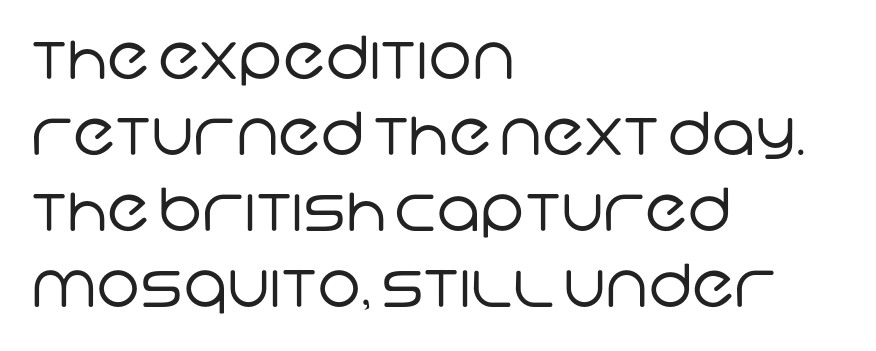
Q: Is the text bold? A: No.
Q: Is the typeface a serif or a sans-serif typeface? A: Sans-serif.
Q: Is the text underlined? A: No.
Q: How is the paragraph aligned? A: Left-aligned.
Q: Is the spacing between letters normal or unusually wide? A: Normal.
Q: Is the spacing between lines tight, normal or loose? A: Normal.
Q: Width (condensed, normal, or wide)? A: Normal.
Q: Stroke contrast? A: Low.
Q: x-height? A: Large.
Q: Monospaced? A: No.
